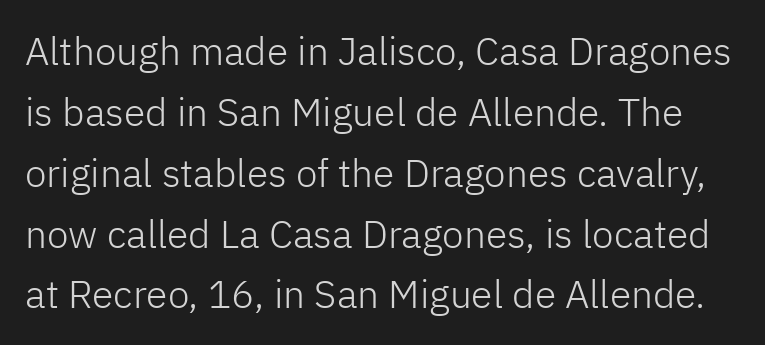
The image shows 39 px light sans-serif type, upright; set normal line spacing (1.56x), normal letter spacing, not underlined; low stroke contrast and a medium x-height.
